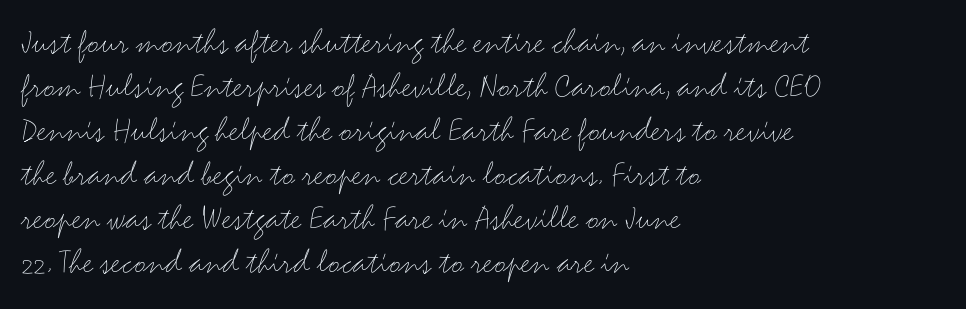
The face looks like a standard text weight, possibly lighter. Teacher's note: observe the even left margin — that is flush-left alignment. Look at the tracking — it's just the regular setting, nothing added. Each row of text sits above clean, open space. A sans-serif font was chosen for this passage.
